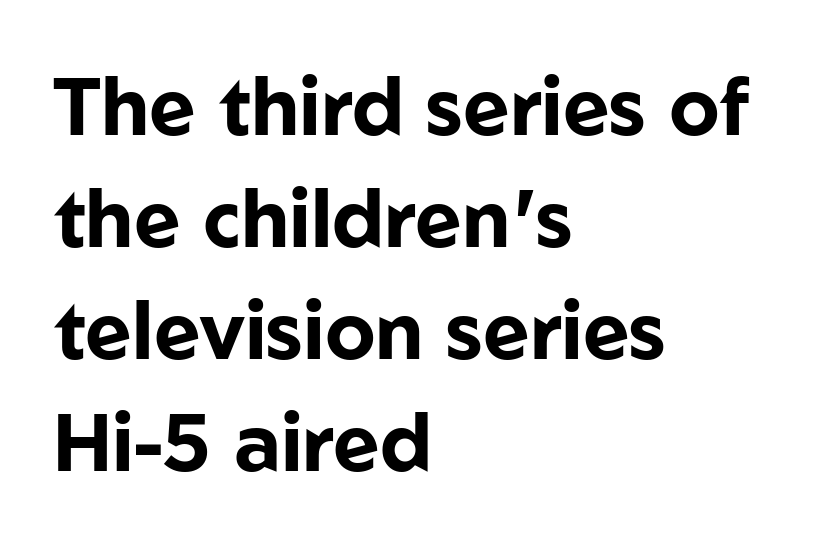
The image shows 80 px bold sans-serif type, upright; set left-aligned, normal line spacing (1.4x), normal letter spacing, not underlined; low stroke contrast and a medium x-height.
